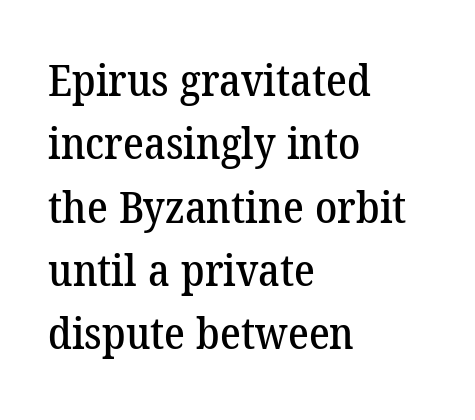
The image shows 44 px serif type; set left-aligned, normal line spacing (1.44x), normal letter spacing, not underlined; low stroke contrast and a medium x-height.
